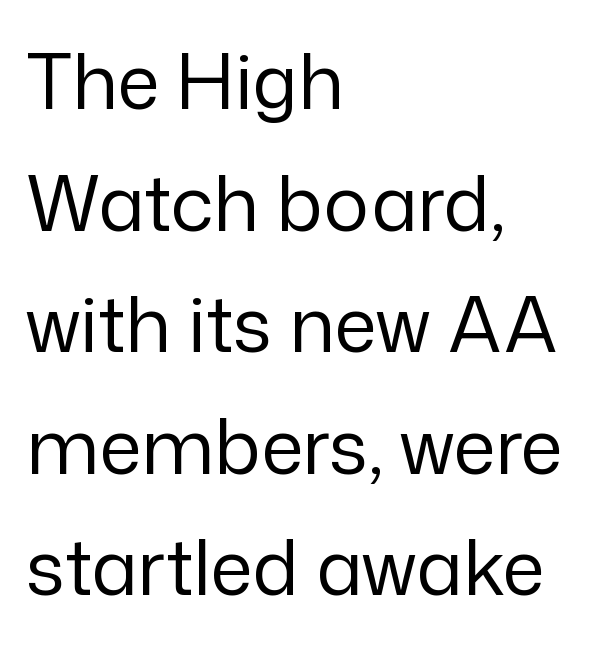
This sample has the flowing, uneven cadence of proportional lettering. Compared with a typical body face, this is equally light or lighter still. What kind of face is this? One without serifs — a sans. What stands out about the letter spacing? Nothing — it is the standard amount.
